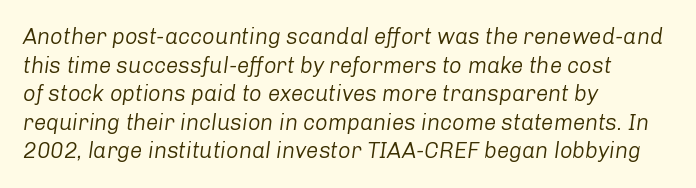
The image shows 22 px text type, italic (leaning right); set left-aligned, normal line spacing (1.3x), normal letter spacing, not underlined.
